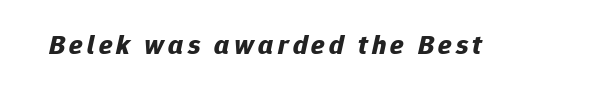
The image shows 28 px bold type, italic (leaning right); set not underlined; low stroke contrast and a medium x-height.
